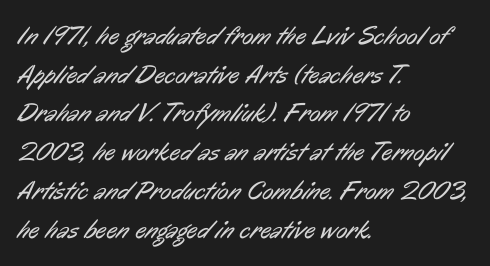
The passage shown stacks its lines at a standard gap. Underline: absent. The typesetter chose a ragged-right arrangement here. Weight class: somewhere from thin through regular.
